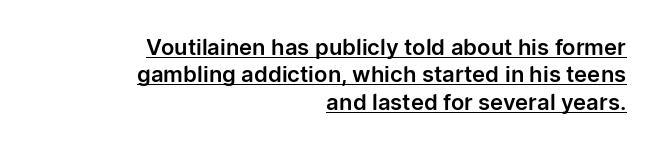
The image shows 22 px text type, upright; set right-aligned, normal line spacing (1.25x), normal letter spacing, underlined.
